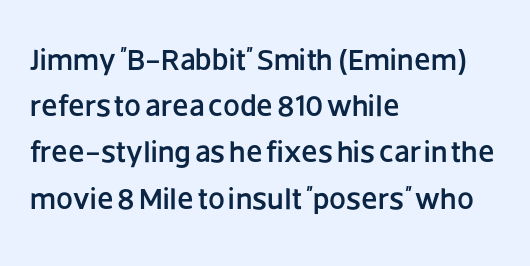
Characters remain perfectly vertical along every line. These lines are composed in type without serifs. The typesetter chose a ragged-right arrangement here. A typesetter would call this proportional, since set widths differ per character.
